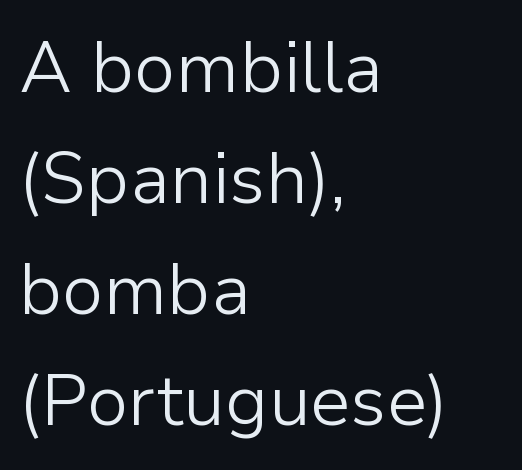
Anything drawn beneath the words? Only blank space. Visually the block forms a straight wall on the left and a jagged coastline on the right. Note: no serifs on the glyphs. The font sits on the lighter half of the weight spectrum, regular included. There is no visible air inserted between adjacent glyphs.
